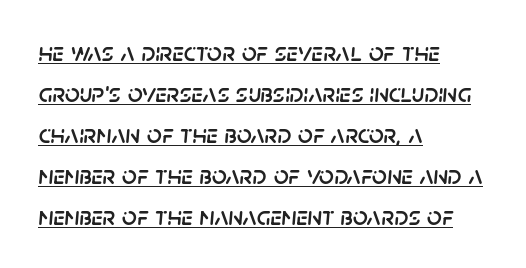
These lines sit exactly where default settings would place them. Honestly, the letter spacing is just normal — you wouldn't notice it. Layout note: lines flush left. Underlining? Definitely there. The face used here has a pronounced slope to its letters.
